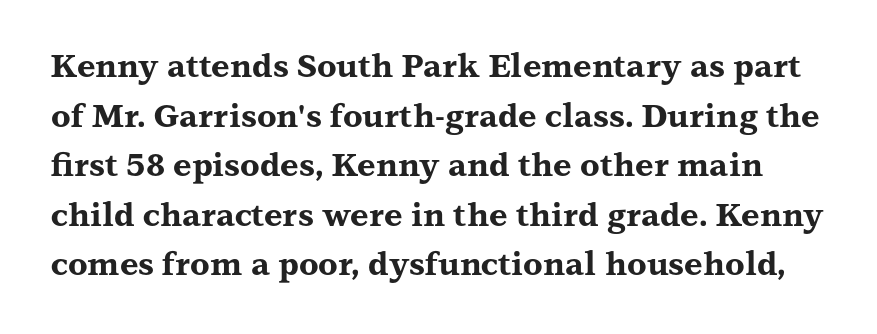
The letters are bold, with thick, heavy strokes. Typographically, this falls in the serif category. Unlike italic type, these characters show no tilt at all. Nothing unusual about the tracking: characters are spaced as the font intends. Each row of text sits above clean, open space.
